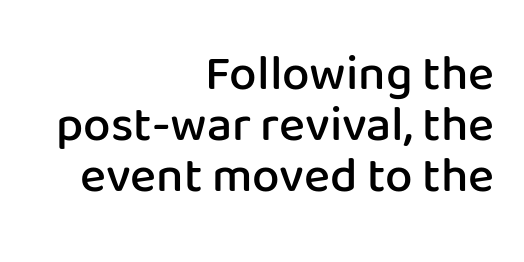
{"serif": "no", "italic": "no", "bold": "semi", "weight": "semibold", "width": "normal", "stroke_contrast": "low", "x_height": "medium", "monospaced": "no", "underline": "no", "align": "right", "line_spacing": "tight", "line_spacing_ratio": 1.04, "letter_spacing": "normal", "letter_spacing_em": 0.0, "glyph_px": 49}
